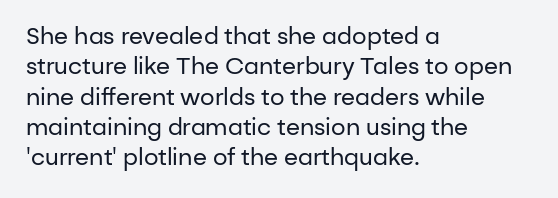
Q: Is the text bold? A: No.
Q: Is the text italic (slanted)? A: No, it is upright.
Q: Is the text underlined? A: No.
Q: How is the paragraph aligned? A: Left-aligned.
Q: Is the spacing between letters normal or unusually wide? A: Normal.
Q: Is the spacing between lines tight, normal or loose? A: Normal.
